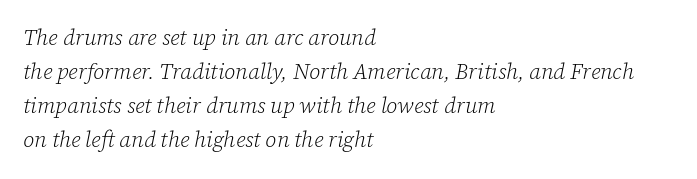
{"italic": "yes", "lean": "right", "slant_degrees": 12, "bold": "no", "underline": "no", "align": "left", "line_spacing": "normal", "line_spacing_ratio": 1.55, "letter_spacing": "normal", "letter_spacing_em": 0.0, "glyph_px": 22}
